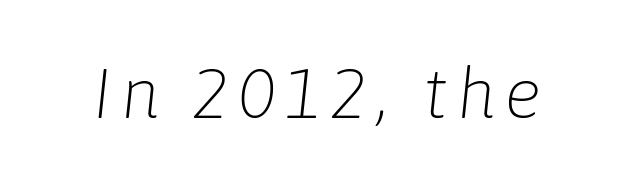
Q: Is the text bold? A: No.
Q: Is the text italic (slanted)? A: Yes, it leans right by about 6 degrees.
Q: Is the text underlined? A: No.
Q: Width (condensed, normal, or wide)? A: Normal.
Q: Stroke contrast? A: Low.
Q: x-height? A: Medium.
Q: Monospaced? A: No.
